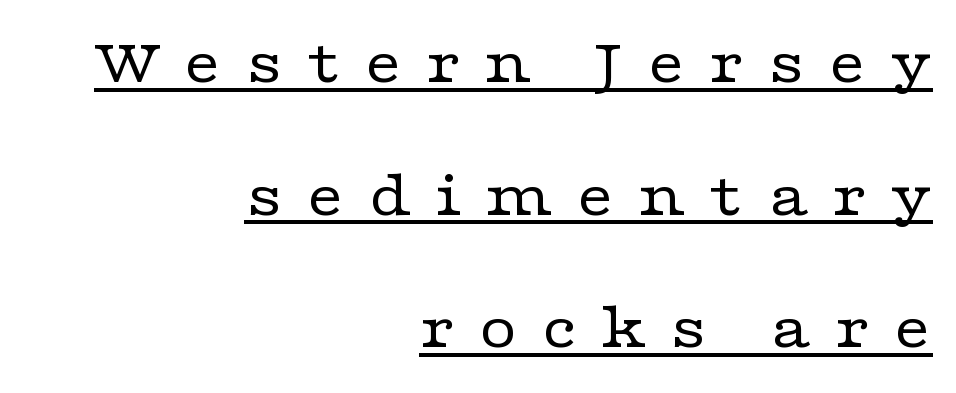
{"serif": "yes", "italic": "no", "bold": "no", "weight": "regular", "width": "wide", "stroke_contrast": "low", "x_height": "medium", "monospaced": "no", "underline": "yes", "align": "right", "line_spacing": "loose", "line_spacing_ratio": 2.04, "letter_spacing": "wide", "letter_spacing_em": 0.35, "glyph_px": 65}
